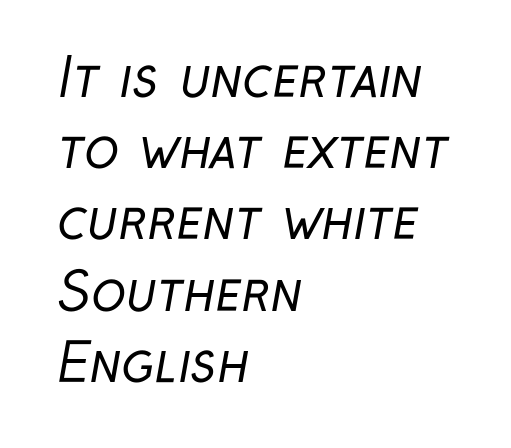
{"serif": "no", "bold": "no", "weight": "regular", "width": "condensed", "stroke_contrast": "low", "x_height": "medium", "monospaced": "no", "underline": "no", "align": "left", "line_spacing": "normal", "line_spacing_ratio": 1.37, "letter_spacing": "normal", "letter_spacing_em": 0.0, "glyph_px": 52}
